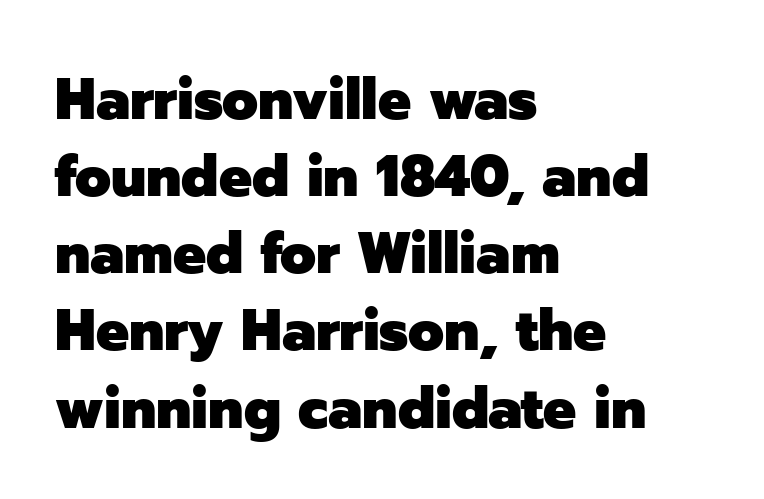
The image shows 58 px heavy sans-serif type, upright; set left-aligned, normal line spacing (1.33x), normal letter spacing, not underlined; low stroke contrast and a medium x-height.
